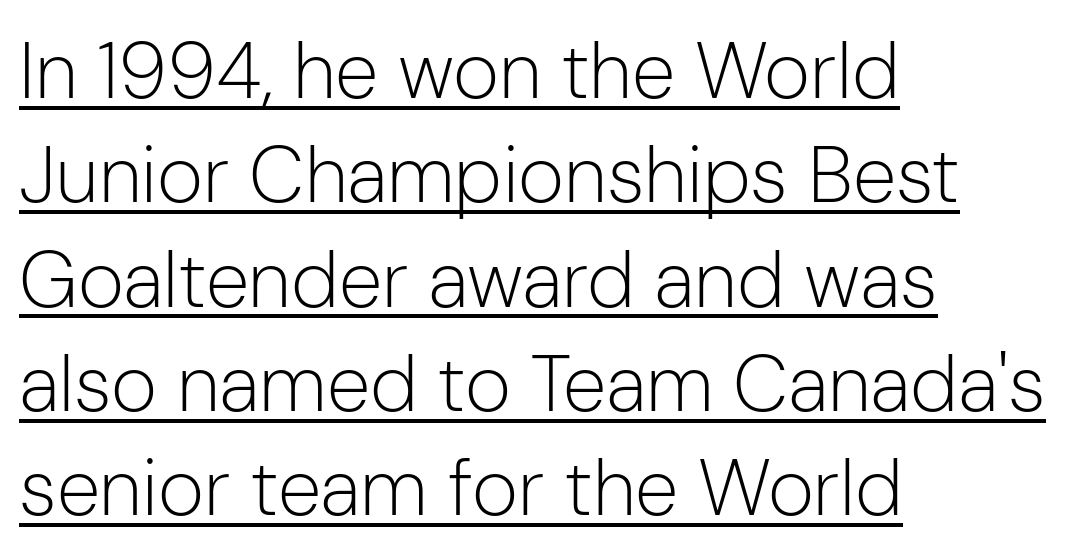
Look at the bottom of the vertical strokes: they stop flat, with no serifs. Each stroke keeps to a modest, everyday thickness or less. In terms of posture, this sample is upright. The horizontal fit of the characters is conventional and even.
